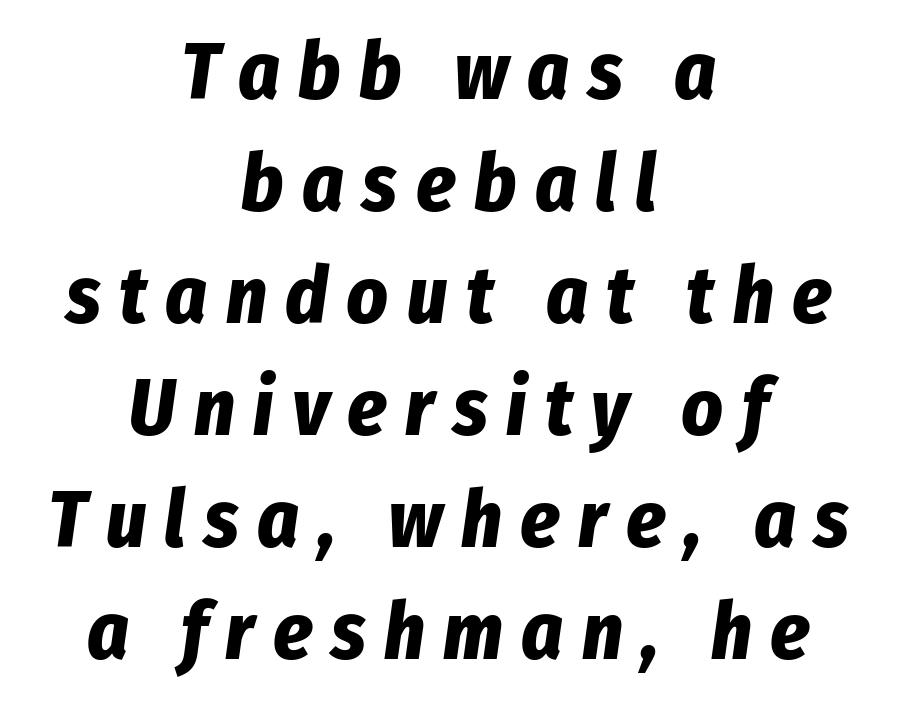
Q: Is the text bold? A: Yes.
Q: Is the text italic (slanted)? A: Yes, it leans right by about 8 degrees.
Q: Is the text underlined? A: No.
Q: How is the paragraph aligned? A: Centered.
Q: Is the spacing between letters normal or unusually wide? A: Unusually wide.
Q: Is the spacing between lines tight, normal or loose? A: Normal.
Q: Width (condensed, normal, or wide)? A: Condensed.
Q: Stroke contrast? A: Low.
Q: x-height? A: Medium.
Q: Monospaced? A: No.
